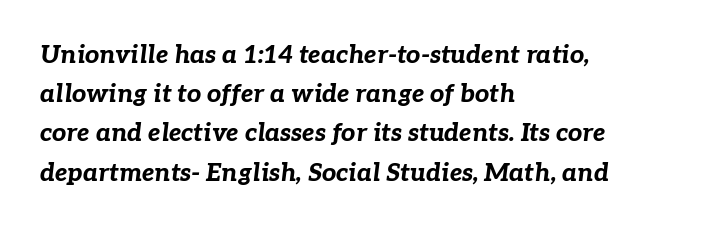
The image shows 25 px bold type, italic (leaning right); set left-aligned, normal line spacing (1.57x), normal letter spacing, not underlined.
